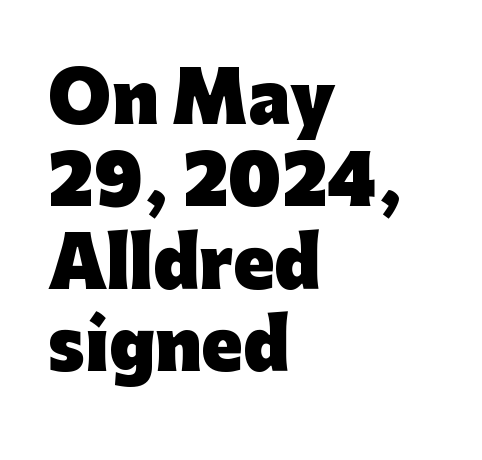
The image shows 67 px heavy sans-serif type, upright; set left-aligned, line spacing 1.23x, normal letter spacing, not underlined; low stroke contrast and a medium x-height.
